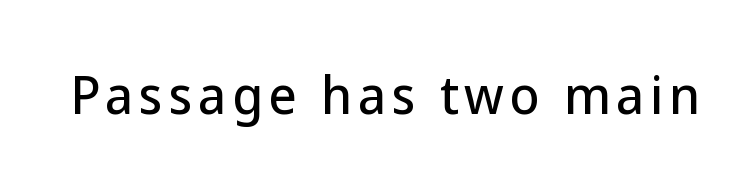
Vertical strokes here are truly vertical. You could not count columns in this text — the font is proportionally spaced. Observe the absence of serifs on each vertical stroke in this sample. No word sits above an underline.
